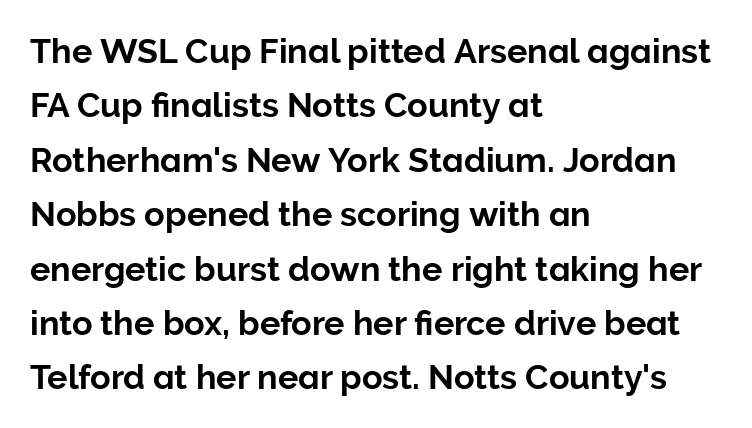
The image shows 34 px sans-serif type, upright; set left-aligned, normal line spacing (1.6x), normal letter spacing, not underlined; low stroke contrast and a medium x-height.
